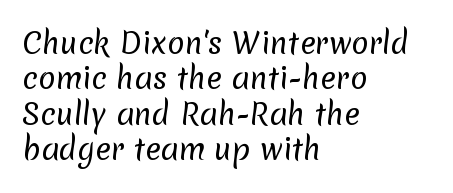
{"serif": "no", "bold": "no", "weight": "regular", "width": "normal", "stroke_contrast": "low", "x_height": "medium", "monospaced": "no", "underline": "no", "align": "left", "line_spacing_ratio": 1.22, "letter_spacing": "normal", "letter_spacing_em": 0.0, "glyph_px": 29}
